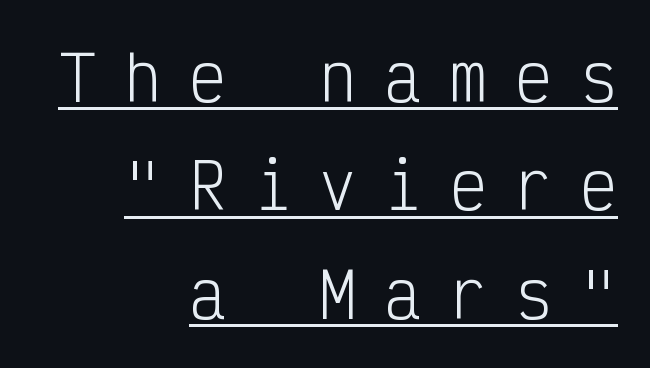
Q: Is the text bold? A: No.
Q: Is the text italic (slanted)? A: No, it is upright.
Q: Is the typeface a serif or a sans-serif typeface? A: Sans-serif.
Q: Is the text underlined? A: Yes.
Q: How is the paragraph aligned? A: Right-aligned.
Q: Is the spacing between letters normal or unusually wide? A: Unusually wide.
Q: Width (condensed, normal, or wide)? A: Condensed.
Q: Stroke contrast? A: Low.
Q: x-height? A: Medium.
Q: Monospaced? A: Yes.
